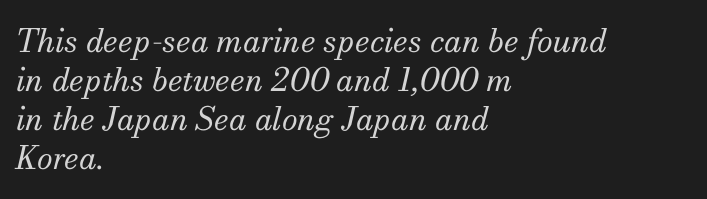
The passage shown leans; its letterforms are oblique. Is the stroke heavy? The answer is a plain regular-or-lighter. Nobody touched the tracking dial on this one. This sample uses a serif face. Glance below the letters and you will spot only blank space.
